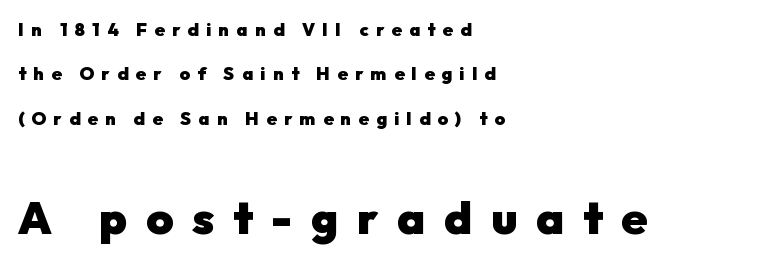
The image shows 46 px heavy sans-serif type, upright; set left-aligned, loose line spacing (2.46x), unusually wide letter spacing (+0.41 em), not underlined; the second (bottom) block is 2.56x larger; low stroke contrast and a medium x-height.
